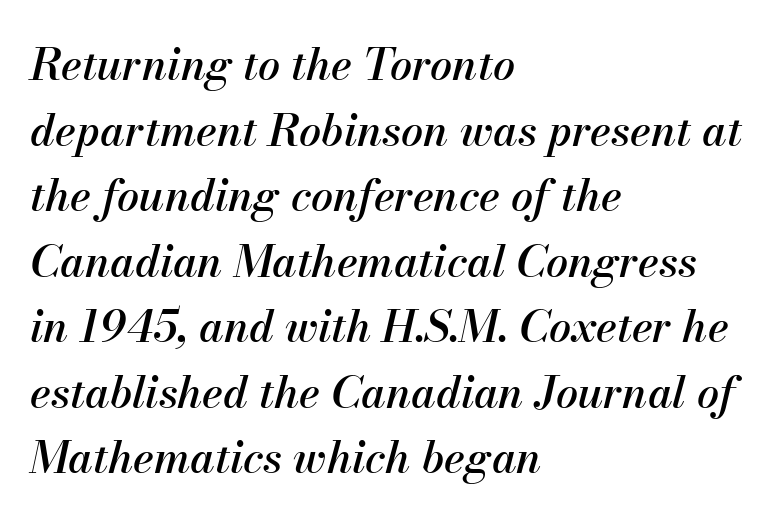
{"italic": "yes", "lean": "right", "slant_degrees": 13, "width": "normal", "stroke_contrast": "medium", "x_height": "small", "monospaced": "no", "underline": "no", "align": "left", "line_spacing": "normal", "line_spacing_ratio": 1.49, "letter_spacing": "normal", "letter_spacing_em": 0.0, "glyph_px": 44}
